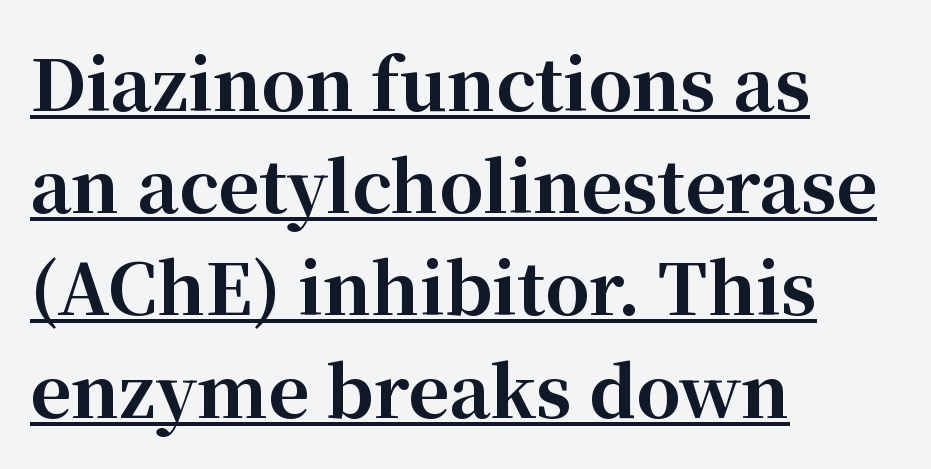
The image shows 70 px bold serif type, upright; set left-aligned, normal line spacing (1.46x), normal letter spacing, underlined; high stroke contrast and a medium x-height.
